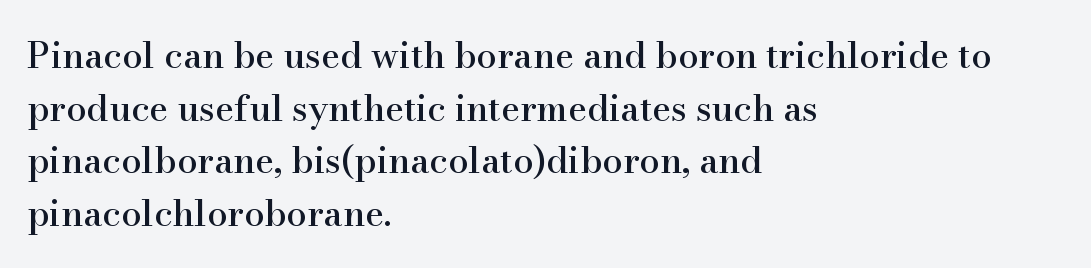
{"serif": "yes", "italic": "no", "width": "normal", "stroke_contrast": "high", "x_height": "small", "monospaced": "no", "underline": "no", "align": "left", "line_spacing": "normal", "line_spacing_ratio": 1.46, "letter_spacing": "normal", "letter_spacing_em": 0.0, "glyph_px": 36}
